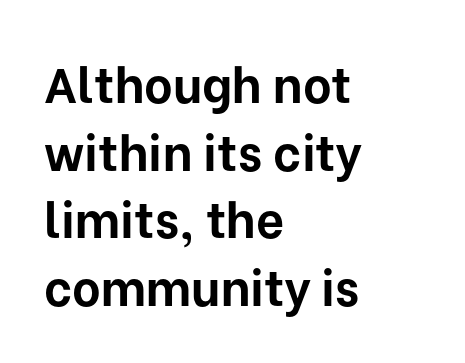
Only glyphs here, with clear space below each row. A typesetter would label this face a sans. This sample uses an upright cut, with every glyph sitting square on the baseline. Inter-character spacing is left at the font's built-in metrics.
